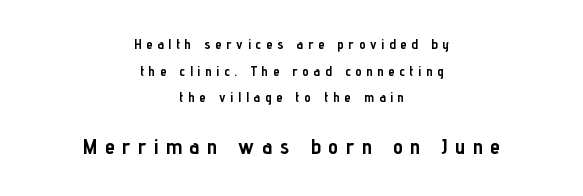
The image shows 22 px bold type, upright; set centered, loose line spacing (1.9x), unusually wide letter spacing (+0.35 em), not underlined; the second (bottom) block is 1.57x larger.
